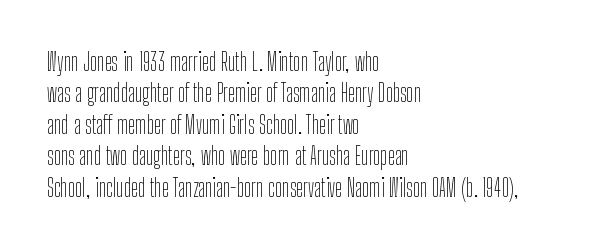
The image shows 24 px text type, upright; set left-aligned, normal line spacing (1.31x), normal letter spacing, not underlined.
